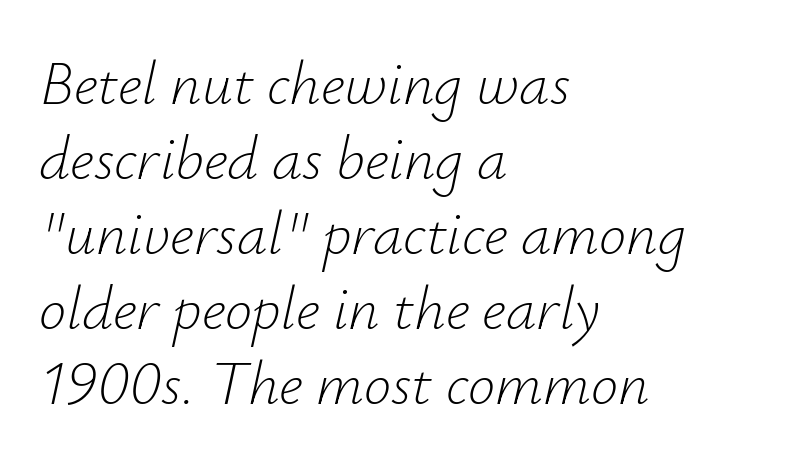
Q: Is the text bold? A: No.
Q: Is the text italic (slanted)? A: Yes, it leans right by about 12 degrees.
Q: Is the text underlined? A: No.
Q: How is the paragraph aligned? A: Left-aligned.
Q: Is the spacing between letters normal or unusually wide? A: Normal.
Q: Width (condensed, normal, or wide)? A: Normal.
Q: Stroke contrast? A: Low.
Q: x-height? A: Small.
Q: Monospaced? A: No.
